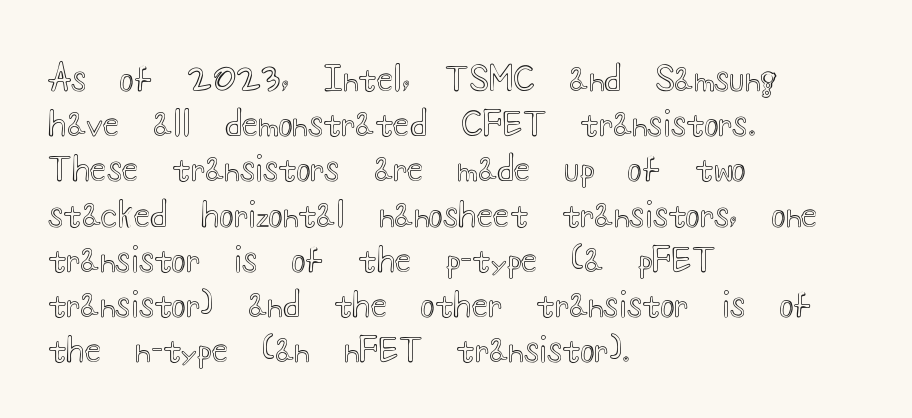
{"italic": "no", "width": "wide", "x_height": "small", "monospaced": "no", "underline": "no", "align": "left", "line_spacing": "normal", "line_spacing_ratio": 1.33, "letter_spacing": "normal", "letter_spacing_em": 0.0, "glyph_px": 34}
